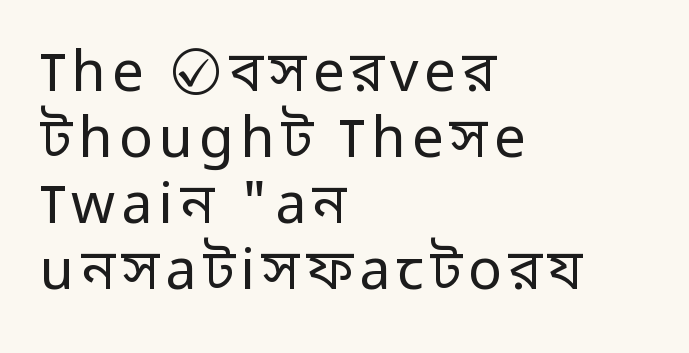
If you drew a line through each stem, it would be perfectly vertical. Is this a heavy cut? Hardly; it is regular or lighter. The letters advance in unequal steps, a hallmark of proportional type. The area under the type is left untouched. All the whitespace from short lines collects on the right. Grotesque or geometric, the face here clearly has no serifs.
